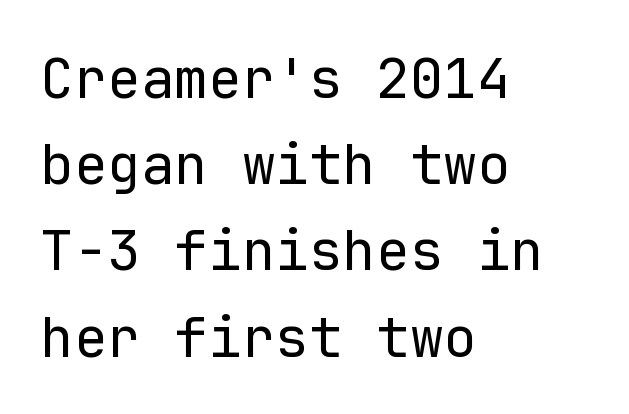
These lines were composed using upright roman letters. Weight: regular or lighter. Each line starts at the same left margin while the right side varies. Vertical spacing — default. Standard letterfit; no display-style spreading of the glyphs.
